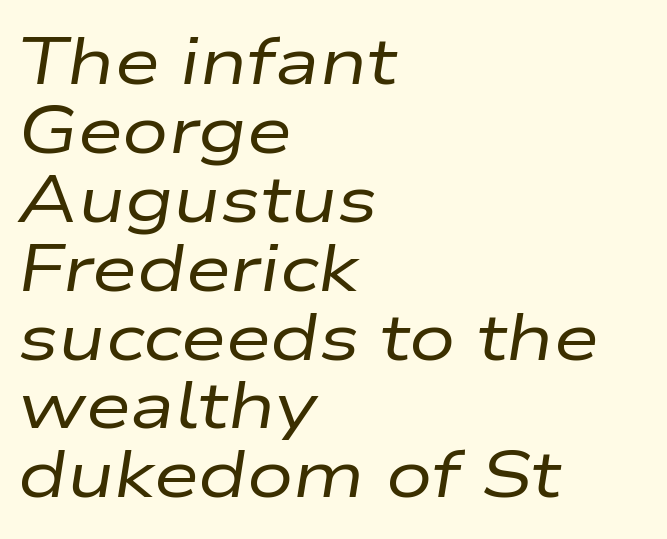
Glance below the letters and you will spot only blank space. The passage shown is typed in a proportional face where columns would drift. The letterforms sit at book weight or below. Casual observation: everything's shoved over to the left. The gaps between neighbouring characters are ordinary and unremarkable.
